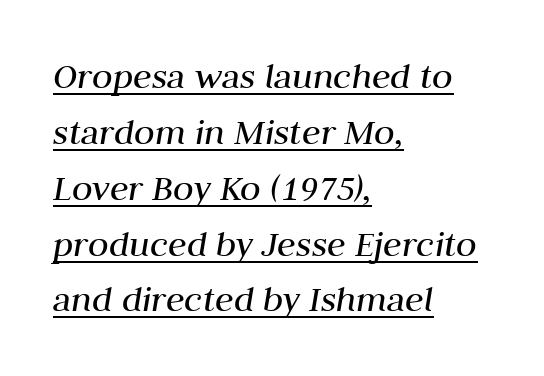
Weight: regular or lighter. Words appear dense and cohesive because spacing is normal. The whole block is typeset with a tilt. These lines are rendered in a variable-pitch font.
